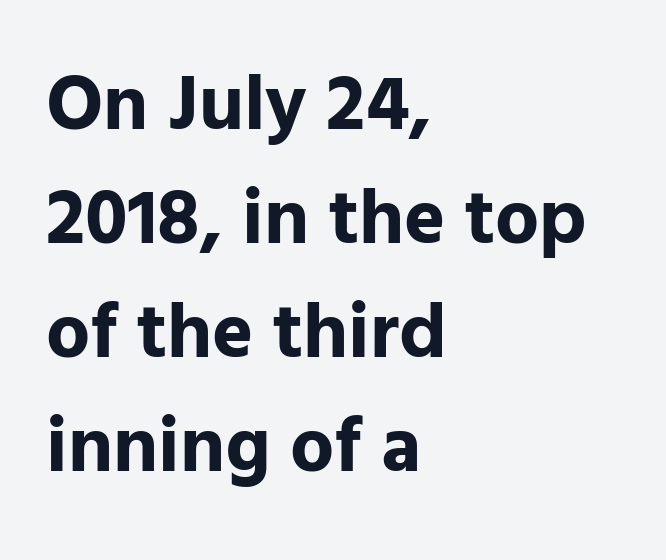
Q: Is the text bold? A: Yes.
Q: Is the text italic (slanted)? A: No, it is upright.
Q: Is the typeface a serif or a sans-serif typeface? A: Sans-serif.
Q: Is the text underlined? A: No.
Q: How is the paragraph aligned? A: Left-aligned.
Q: Is the spacing between letters normal or unusually wide? A: Normal.
Q: Is the spacing between lines tight, normal or loose? A: Normal.
Q: Width (condensed, normal, or wide)? A: Normal.
Q: Stroke contrast? A: Low.
Q: x-height? A: Medium.
Q: Monospaced? A: No.
